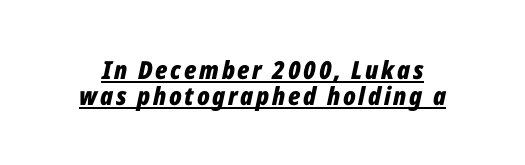
Beneath each row of characters lies a ruled line. The whole block is typeset with a tilt. Summary of vertical rhythm: compact, with narrow interline spacing. I'd describe the lettering as bold — thick and assertive.
